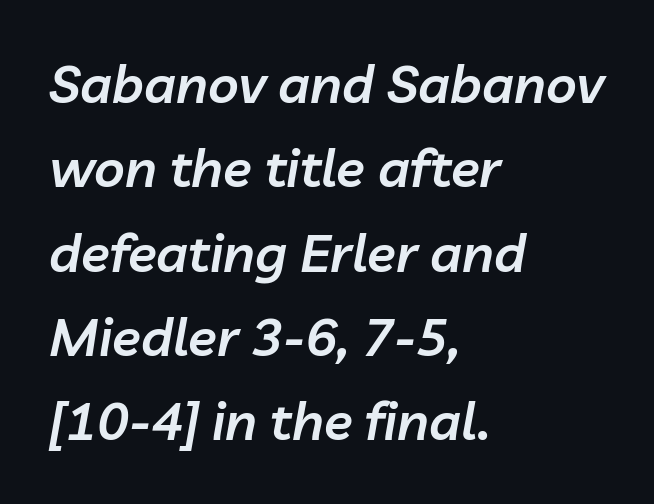
{"italic": "yes", "lean": "right", "slant_degrees": 10, "bold": "semi", "weight": "semibold", "width": "normal", "stroke_contrast": "low", "x_height": "medium", "monospaced": "no", "underline": "no", "align": "left", "line_spacing": "normal", "line_spacing_ratio": 1.59, "letter_spacing": "normal", "letter_spacing_em": 0.0, "glyph_px": 53}
